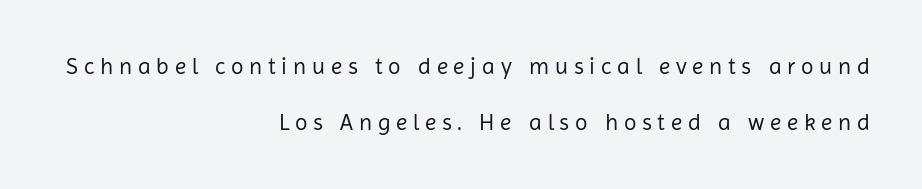
The image shows 23 px text type, upright; set right-aligned, loose line spacing (2.45x), unusually wide letter spacing (+0.25 em), not underlined.
